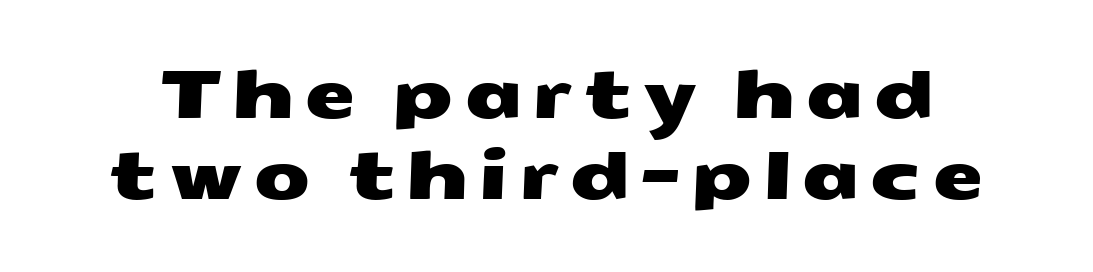
Looks like regular typesetting: each glyph gets only the width it needs. Has an underline been added? It has not. Serif or sans? Sans — the stroke terminals are bare.
